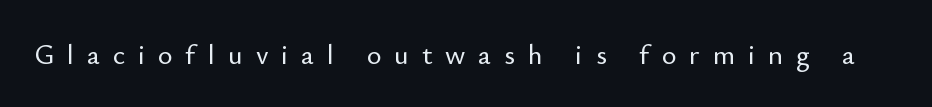
{"serif": "no", "italic": "no", "width": "normal", "stroke_contrast": "low", "x_height": "small", "monospaced": "no", "underline": "no", "letter_spacing": "wide", "letter_spacing_em": 0.46, "glyph_px": 28}
